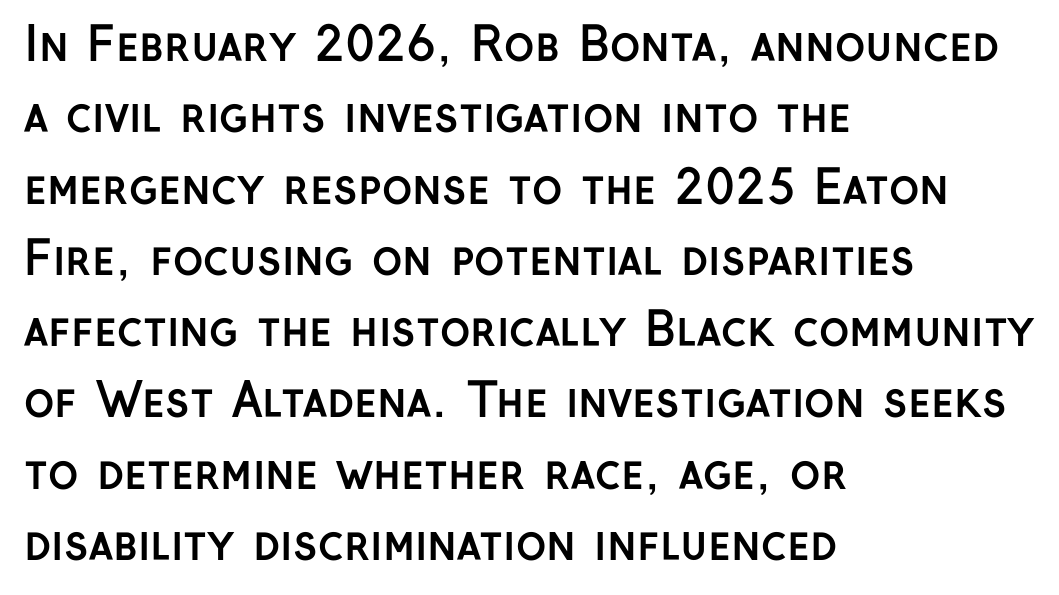
The image shows 46 px semibold sans-serif type, upright; set left-aligned, normal line spacing (1.55x), normal letter spacing, not underlined; low stroke contrast and a medium x-height.
